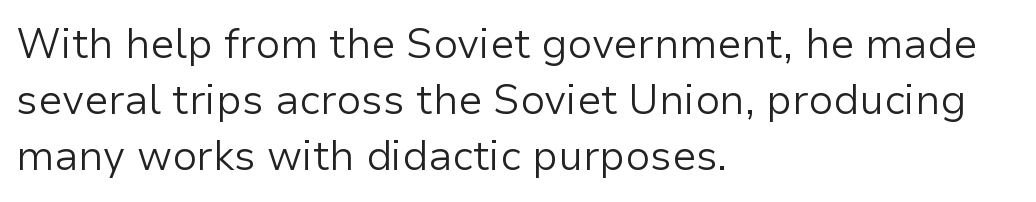
{"serif": "no", "italic": "no", "bold": "no", "weight": "light", "width": "normal", "stroke_contrast": "low", "x_height": "medium", "monospaced": "no", "underline": "no", "align": "left", "line_spacing": "normal", "line_spacing_ratio": 1.37, "letter_spacing": "normal", "letter_spacing_em": 0.0, "glyph_px": 41}
